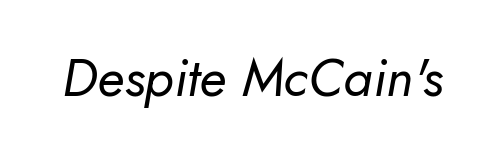
{"italic": "yes", "lean": "right", "slant_degrees": 5, "bold": "no", "weight": "regular", "width": "normal", "stroke_contrast": "low", "x_height": "small", "monospaced": "no", "underline": "no", "letter_spacing": "normal", "letter_spacing_em": 0.0, "glyph_px": 53}
